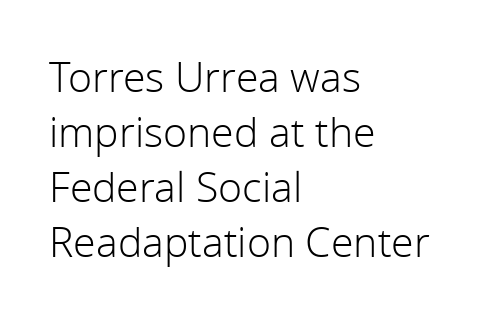
Q: Is the text bold? A: No.
Q: Is the text italic (slanted)? A: No, it is upright.
Q: Is the typeface a serif or a sans-serif typeface? A: Sans-serif.
Q: Is the text underlined? A: No.
Q: How is the paragraph aligned? A: Left-aligned.
Q: Is the spacing between letters normal or unusually wide? A: Normal.
Q: Is the spacing between lines tight, normal or loose? A: Normal.
Q: Width (condensed, normal, or wide)? A: Normal.
Q: Stroke contrast? A: Low.
Q: x-height? A: Medium.
Q: Monospaced? A: No.
